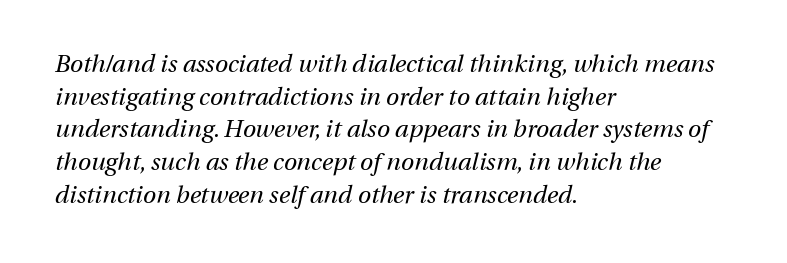
The image shows 24 px text type, italic (leaning right); set left-aligned, normal line spacing (1.36x), normal letter spacing, not underlined.
